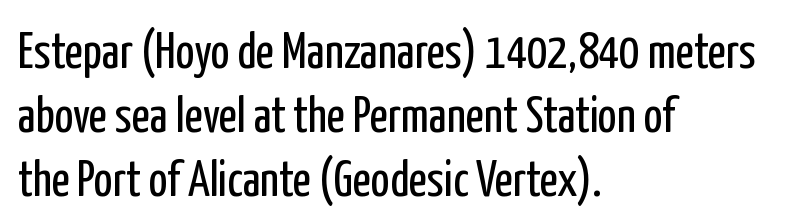
The strip under each line holds only bare page. Stem width sits at or under what a default text font uses. Note: no serifs on the glyphs. A typesetter would call this zero additional tracking. Nope, not italic — everything's standing straight.
